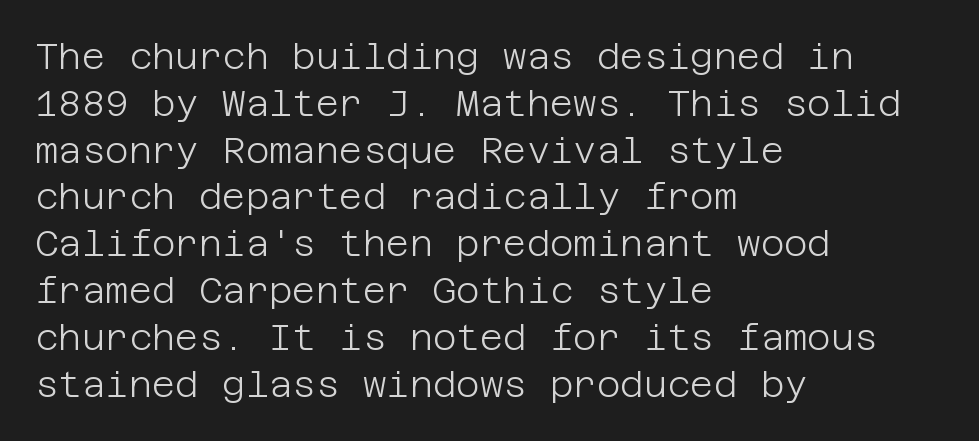
The image shows 36 px light sans-serif type, upright; set left-aligned, normal line spacing (1.3x), normal letter spacing, not underlined; low stroke contrast and a large x-height.
